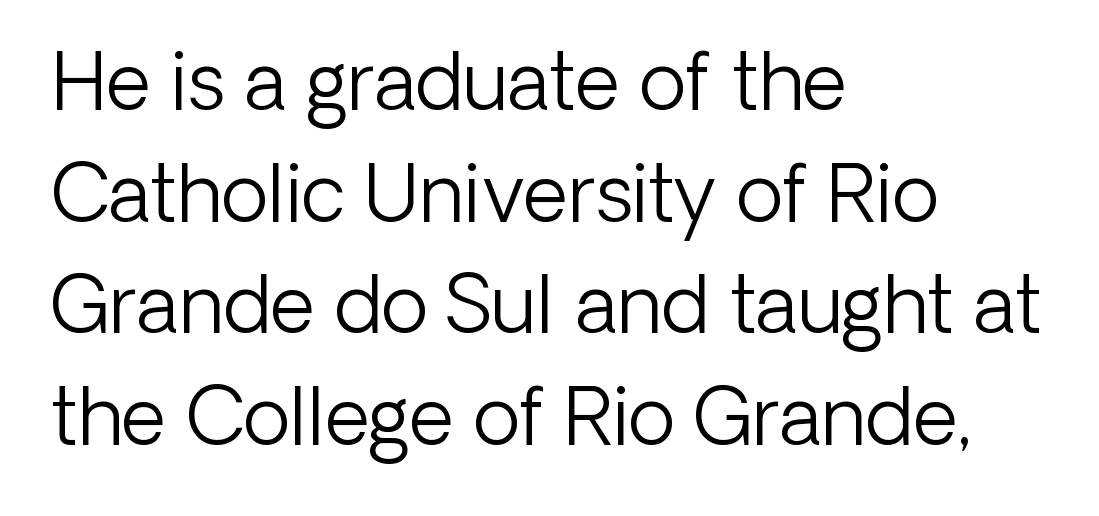
{"serif": "no", "italic": "no", "bold": "no", "weight": "light", "width": "normal", "stroke_contrast": "low", "x_height": "medium", "monospaced": "no", "underline": "no", "align": "left", "line_spacing": "normal", "line_spacing_ratio": 1.43, "letter_spacing": "normal", "letter_spacing_em": 0.0, "glyph_px": 78}
